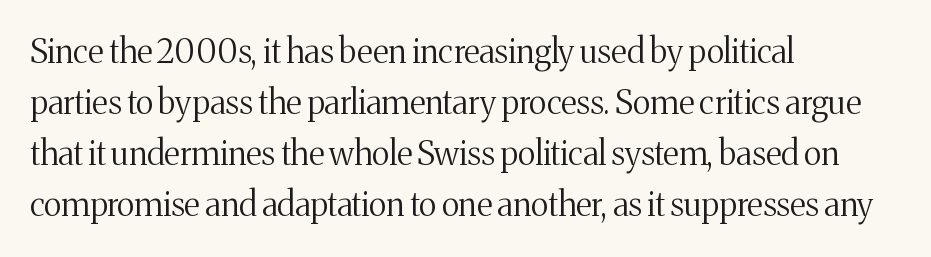
The image shows 33 px regular-weight serif type, upright; set left-aligned, normal line spacing (1.55x), normal letter spacing, not underlined; medium stroke contrast and a medium x-height.
